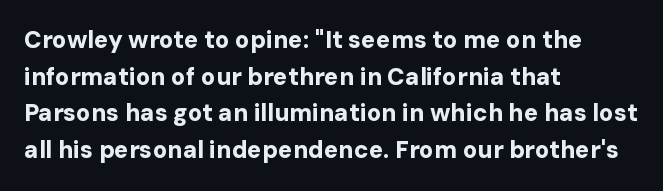
{"italic": "no", "bold": "yes", "underline": "no", "align": "left", "line_spacing": "normal", "line_spacing_ratio": 1.53, "letter_spacing": "normal", "letter_spacing_em": 0.0, "glyph_px": 24}
